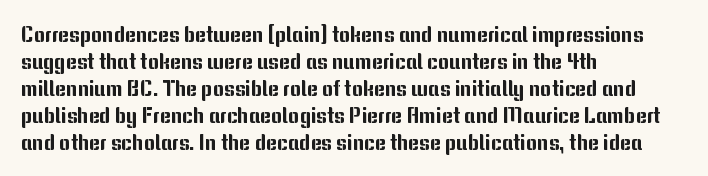
Q: Is the text italic (slanted)? A: No, it is upright.
Q: Is the text underlined? A: No.
Q: How is the paragraph aligned? A: Left-aligned.
Q: Is the spacing between letters normal or unusually wide? A: Normal.
Q: Is the spacing between lines tight, normal or loose? A: Normal.
